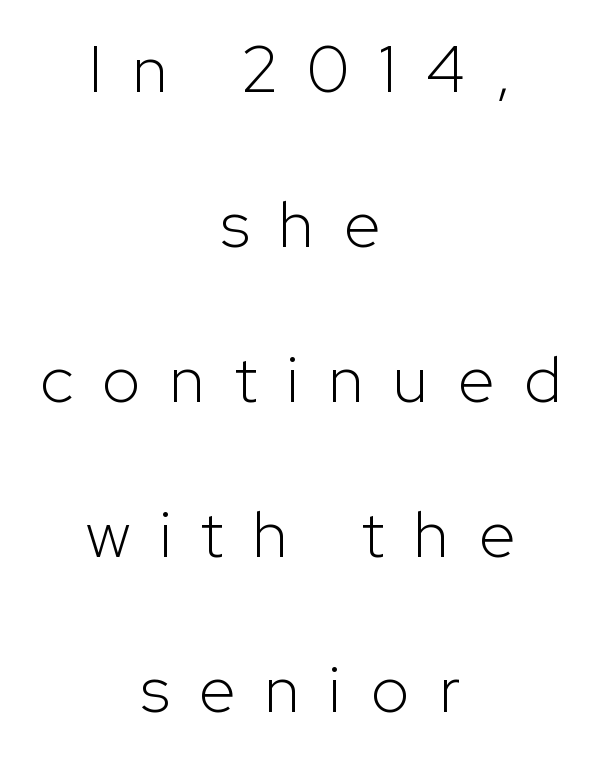
{"serif": "no", "italic": "no", "bold": "no", "weight": "light", "width": "normal", "stroke_contrast": "low", "x_height": "medium", "monospaced": "no", "underline": "no", "align": "center", "line_spacing": "loose", "line_spacing_ratio": 2.35, "letter_spacing": "wide", "letter_spacing_em": 0.45, "glyph_px": 66}
